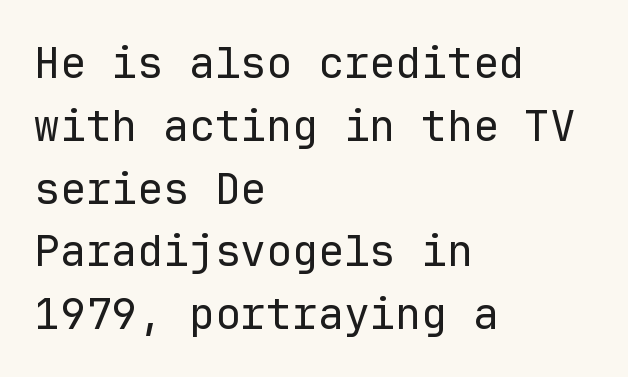
The image shows 43 px regular-weight sans-serif type, upright, monospaced; set left-aligned, normal line spacing (1.46x), normal letter spacing, not underlined; low stroke contrast and a medium x-height.
